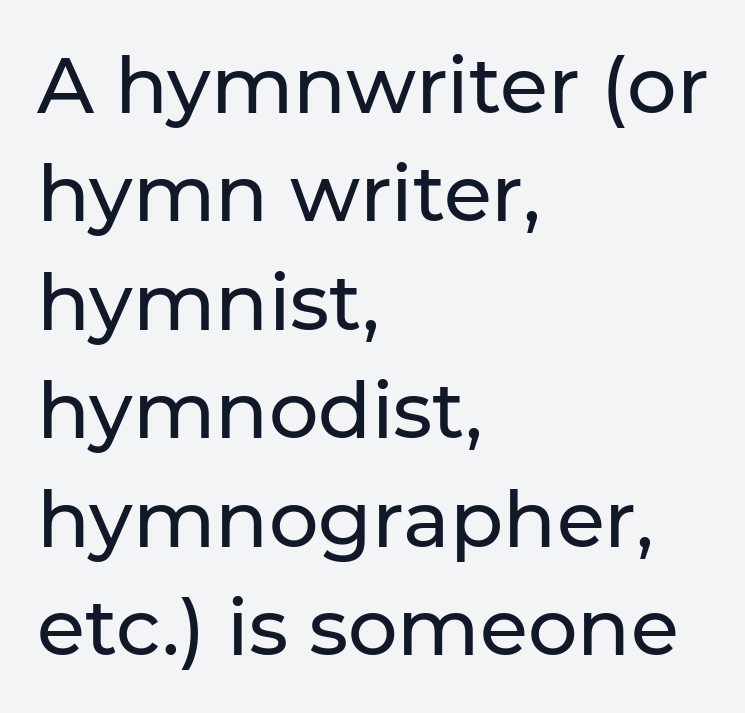
The image shows 78 px sans-serif type, upright; set left-aligned, normal line spacing (1.39x), normal letter spacing, not underlined; low stroke contrast and a medium x-height.
